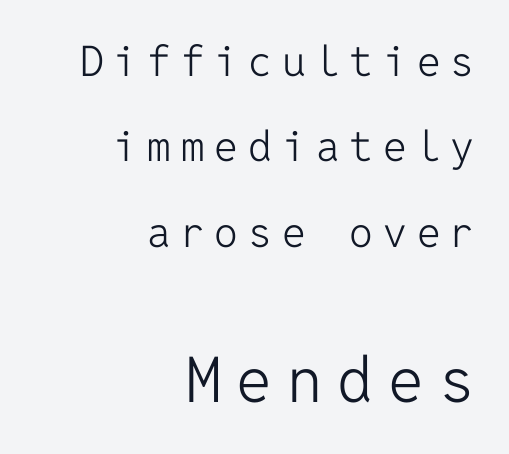
Q: Is the text bold? A: No.
Q: Is the text italic (slanted)? A: No, it is upright.
Q: Is the typeface a serif or a sans-serif typeface? A: Sans-serif.
Q: Is the text underlined? A: No.
Q: How is the paragraph aligned? A: Right-aligned.
Q: Is the spacing between letters normal or unusually wide? A: Unusually wide.
Q: Is the spacing between lines tight, normal or loose? A: Loose.
Q: Which block of text is set in a larger size, the first (top) or the second (bottom)? A: The second (bottom) one.
Q: Width (condensed, normal, or wide)? A: Normal.
Q: Stroke contrast? A: Low.
Q: x-height? A: Medium.
Q: Monospaced? A: Yes.
